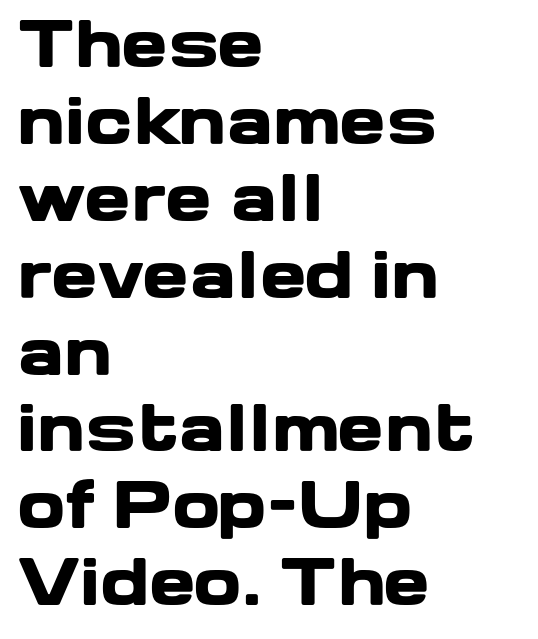
Q: Is the text bold? A: Yes.
Q: Is the text italic (slanted)? A: No, it is upright.
Q: Is the typeface a serif or a sans-serif typeface? A: Sans-serif.
Q: Is the text underlined? A: No.
Q: How is the paragraph aligned? A: Left-aligned.
Q: Is the spacing between letters normal or unusually wide? A: Normal.
Q: Width (condensed, normal, or wide)? A: Wide.
Q: Stroke contrast? A: Low.
Q: x-height? A: Medium.
Q: Monospaced? A: No.
